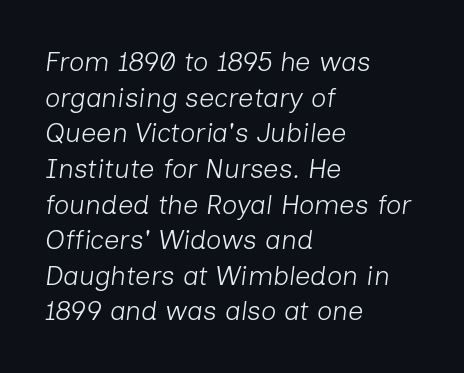
Q: Is the text bold? A: No.
Q: Is the text italic (slanted)? A: Yes, it leans right by about 7 degrees.
Q: Is the text underlined? A: No.
Q: How is the paragraph aligned? A: Left-aligned.
Q: Is the spacing between letters normal or unusually wide? A: Normal.
Q: Is the spacing between lines tight, normal or loose? A: Normal.
